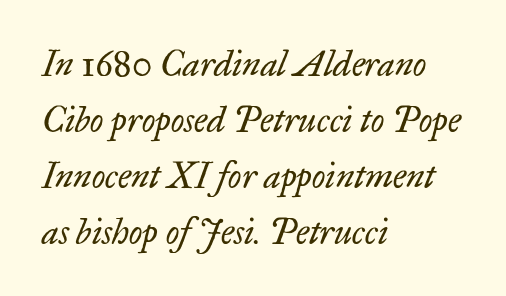
Q: Is the text bold? A: No.
Q: Is the text italic (slanted)? A: Yes, it leans right by about 17 degrees.
Q: Is the typeface a serif or a sans-serif typeface? A: Serif.
Q: Is the text underlined? A: No.
Q: How is the paragraph aligned? A: Left-aligned.
Q: Is the spacing between letters normal or unusually wide? A: Normal.
Q: Is the spacing between lines tight, normal or loose? A: Normal.
Q: Width (condensed, normal, or wide)? A: Normal.
Q: Stroke contrast? A: Low.
Q: x-height? A: Small.
Q: Monospaced? A: No.
